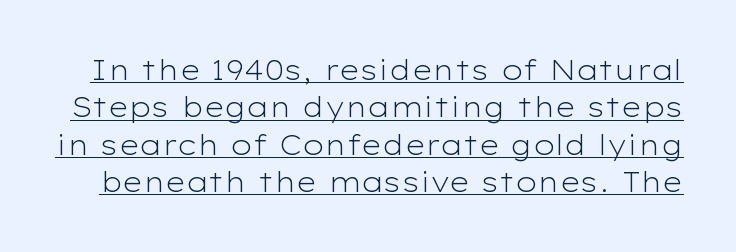
The image shows 27 px text type, upright; set normal line spacing (1.38x), normal letter spacing, underlined.
